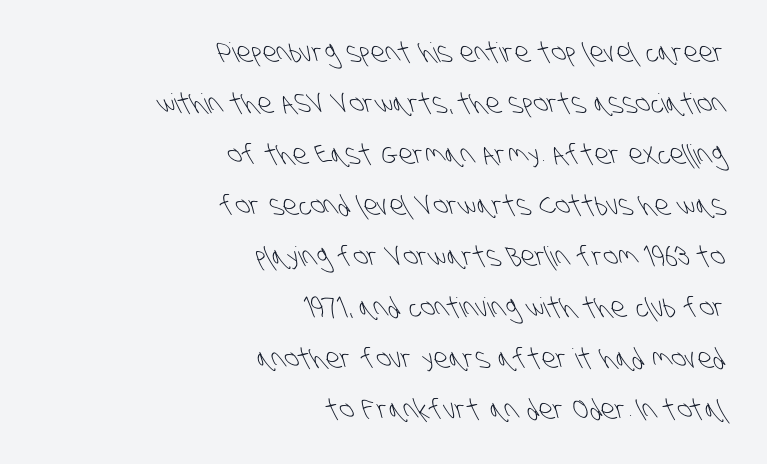
Honestly, there is no underline to notice here at all. Counters stay open thanks to moderate or lighter strokes. The tracking reads as untouched default to a designer's eye. The typesetter chose a ragged-left arrangement here.
